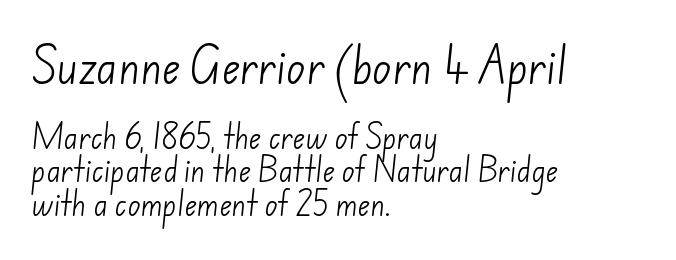
{"serif": "no", "bold": "no", "weight": "light", "width": "normal", "stroke_contrast": "low", "x_height": "small", "monospaced": "no", "underline": "no", "align": "left", "line_spacing_ratio": 1.24, "letter_spacing": "normal", "letter_spacing_em": 0.0, "larger_block": "first", "size_ratio": 1.48, "glyph_px": 40}
